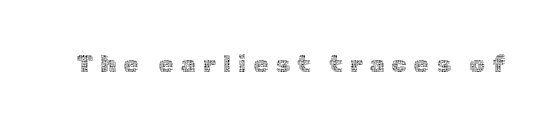
If you drew a line through each stem, it would be perfectly vertical. The letterforms sit at book weight or below. Glyph-to-glyph distance is far greater than everyday printed text. Has an underline been added? It has not.
